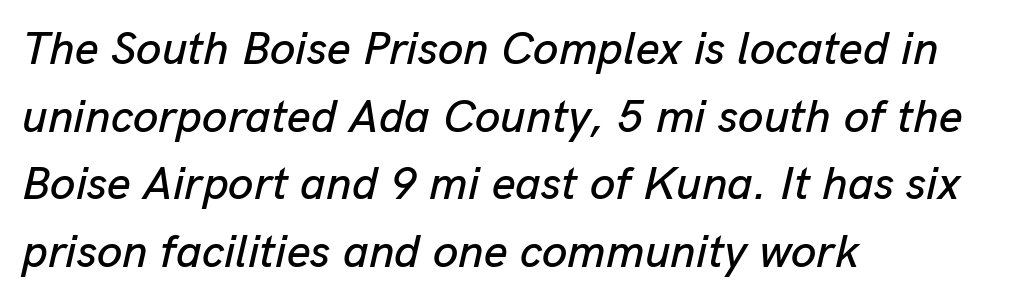
Does extra space separate the letters? No, they use regular spacing. Compared with ordinary roman type, these characters are visibly tilted. Do the characters align in a grid? No, the font is proportional. Does the leading feel generous? No, just average. The compositor pushed each line to the left boundary.
